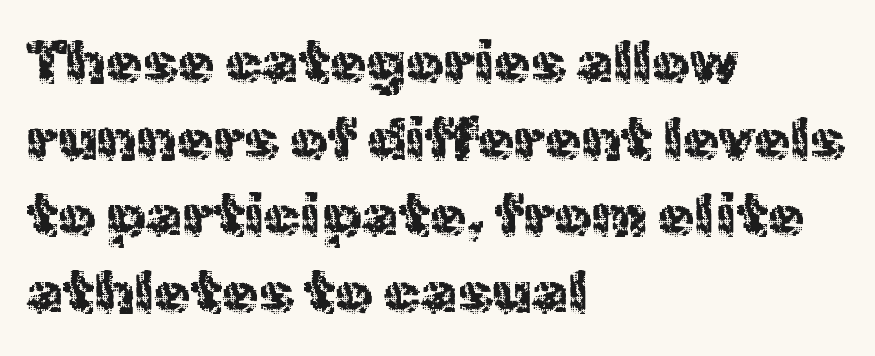
Unlike a traditional serif, this face leaves its strokes unadorned. The gaps between neighbouring characters are ordinary and unremarkable. Regarding leading, the lines here are spaced in the standard way. The lines in this sample share a left origin and differ only in where they stop. Style check: upright. Varying glyph widths throughout — classic text-font behaviour.
